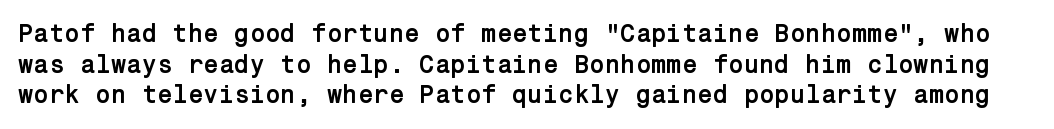
{"italic": "no", "bold": "yes", "underline": "no", "line_spacing_ratio": 1.23, "letter_spacing": "normal", "letter_spacing_em": 0.0, "glyph_px": 25}
